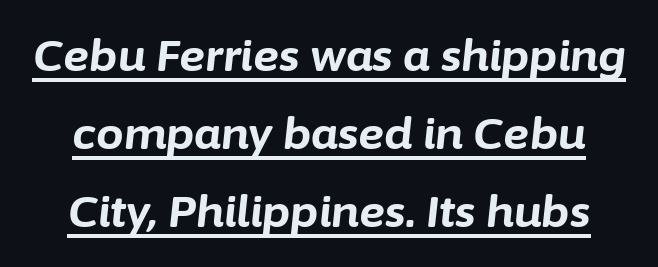
The image shows 44 px bold type, italic (leaning right); set line spacing 1.77x, normal letter spacing, underlined; low stroke contrast and a medium x-height.
